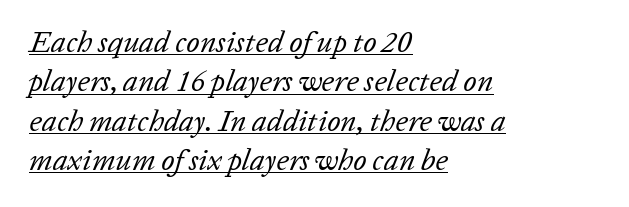
{"italic": "yes", "lean": "right", "slant_degrees": 20, "bold": "no", "weight": "regular", "width": "normal", "stroke_contrast": "low", "x_height": "medium", "monospaced": "no", "underline": "yes", "align": "left", "line_spacing": "normal", "line_spacing_ratio": 1.31, "letter_spacing": "normal", "letter_spacing_em": 0.0, "glyph_px": 30}
